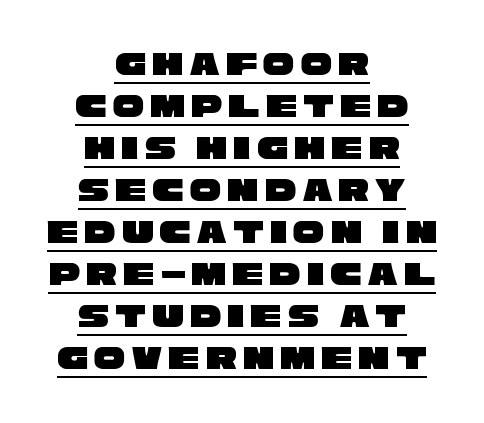
The image shows 35 px wide sans-serif type; set centered, line spacing 1.2x, underlined; low stroke contrast and a large x-height.
